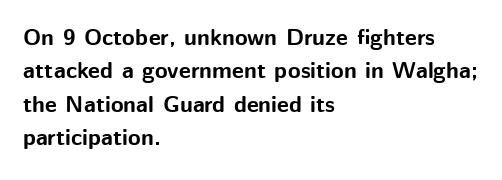
Every letter is thick-stroked: bold, no question. The space directly below the letters is spotless. How would I describe the line gaps? Plain and ordinary. A classic flush-left, rag-right setting is used for this passage. The specimen reads as upright at a glance.
